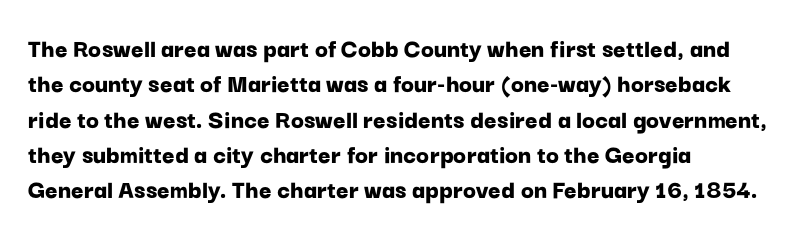
The image shows 27 px bold type, upright; set left-aligned, normal line spacing (1.31x), normal letter spacing, not underlined.
